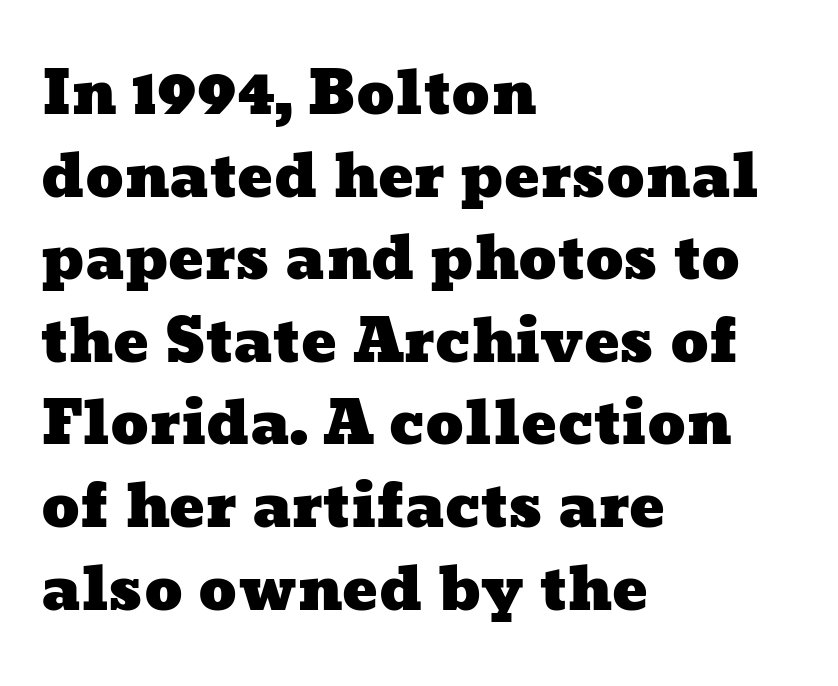
Horizontal bands of white between lines are of average thickness. The passage shown is typed in a proportional face where columns would drift. Underlining? Definitely not there. Typeset ragged right — the left edge is the straight one. There is no visible air inserted between adjacent glyphs.
